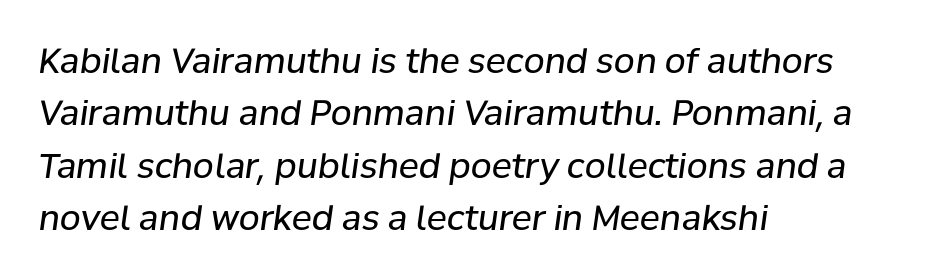
Q: Is the text bold? A: No.
Q: Is the text italic (slanted)? A: Yes, it leans right by about 8 degrees.
Q: Is the text underlined? A: No.
Q: How is the paragraph aligned? A: Left-aligned.
Q: Is the spacing between letters normal or unusually wide? A: Normal.
Q: Is the spacing between lines tight, normal or loose? A: Normal.
Q: Width (condensed, normal, or wide)? A: Normal.
Q: Stroke contrast? A: Low.
Q: x-height? A: Medium.
Q: Monospaced? A: No.
